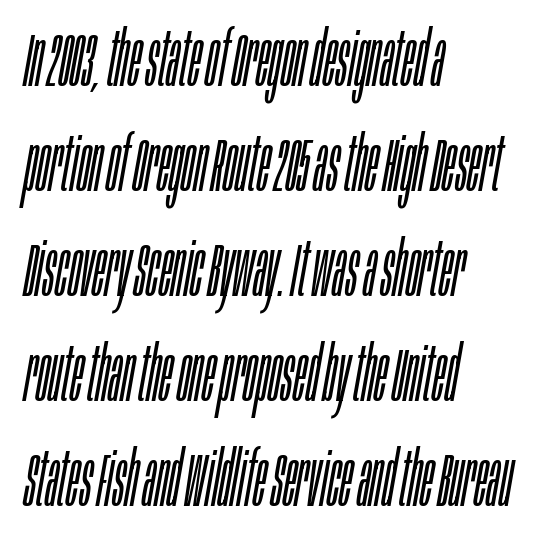
The image shows 76 px light, condensed type, italic (leaning right); set left-aligned, normal line spacing (1.38x), normal letter spacing, not underlined; low stroke contrast and a large x-height.
